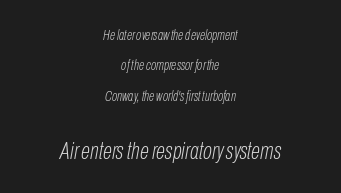
These two chunks differ in scale, with the bottom chunk taking the larger measure. No letter is thick-stroked: the sample isn't bold. Honestly, the letter spacing is just normal — you wouldn't notice it. These lines are centered, leaving both edges ragged. Notice how the stems are inclined rather than vertical — that's the hallmark of italics. The passage shown stacks its lines with a broad gap.
